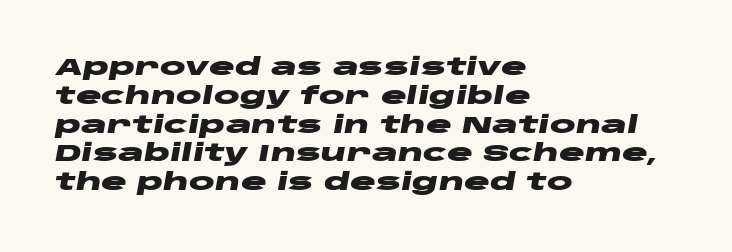
The image shows 24 px bold type, italic (leaning right); set left-aligned, line spacing 1.2x, normal letter spacing, not underlined.
